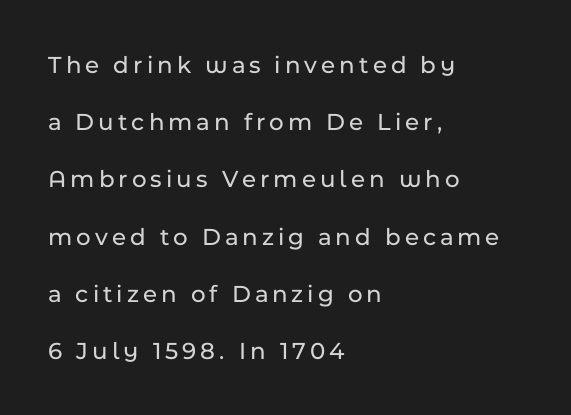
Ascenders rise straight up at ninety degrees. The strip under each line holds only bare page. Every row of glyphs begins at an identical x-position on the left. A great deal of white space separates one row of letters from the next.
